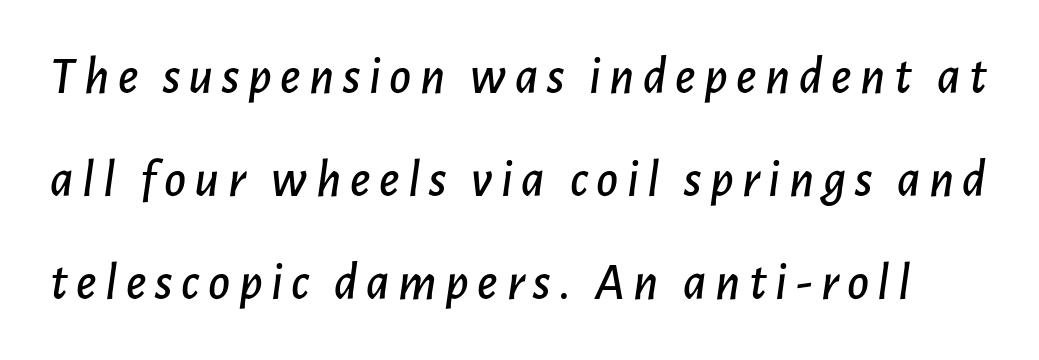
The image shows 53 px text type, italic (leaning right); set loose line spacing (1.94x), not underlined; low stroke contrast and a medium x-height.
